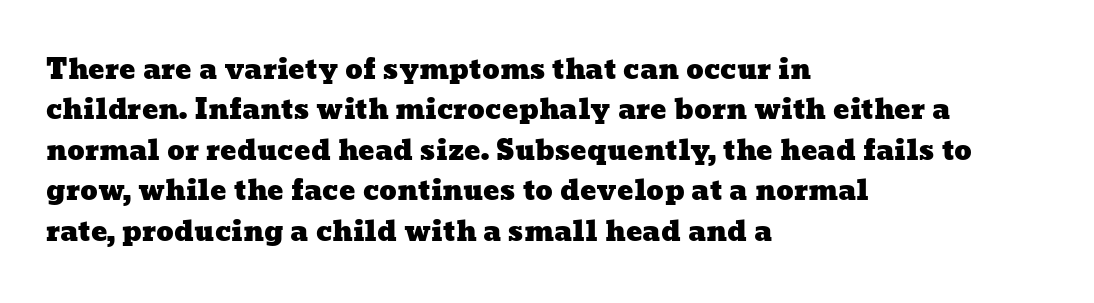
{"underline": "no", "align": "left", "line_spacing": "normal", "line_spacing_ratio": 1.5, "letter_spacing": "normal", "letter_spacing_em": 0.0, "glyph_px": 27}
